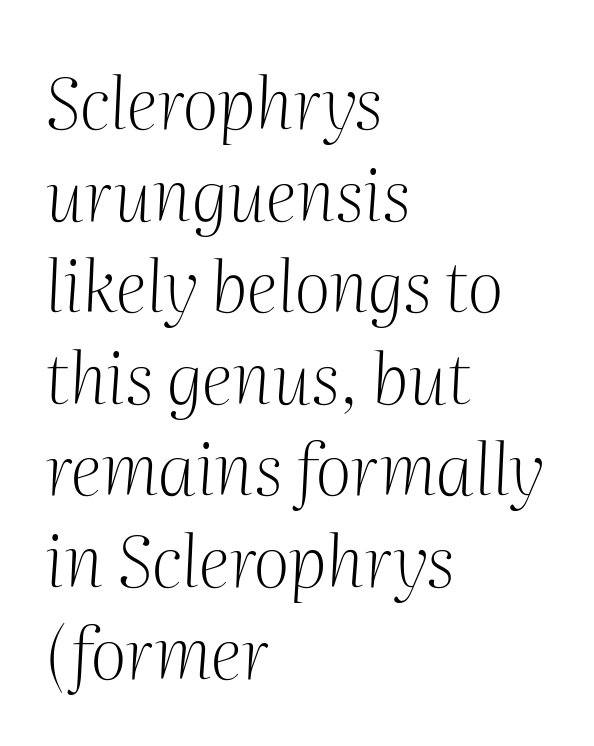
Q: Is the text bold? A: No.
Q: Is the text italic (slanted)? A: Yes, it leans right by about 2 degrees.
Q: Is the typeface a serif or a sans-serif typeface? A: Serif.
Q: Is the text underlined? A: No.
Q: How is the paragraph aligned? A: Left-aligned.
Q: Is the spacing between letters normal or unusually wide? A: Normal.
Q: Is the spacing between lines tight, normal or loose? A: Normal.
Q: Width (condensed, normal, or wide)? A: Normal.
Q: Stroke contrast? A: Medium.
Q: x-height? A: Medium.
Q: Monospaced? A: No.
